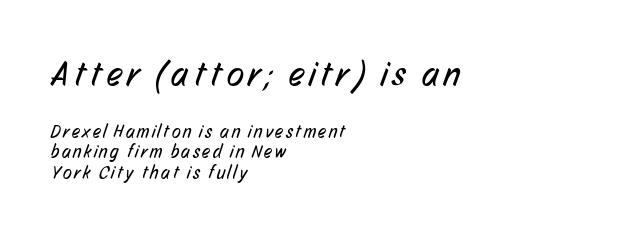
The image shows 35 px regular-weight, condensed sans-serif type; set left-aligned, tight line spacing (1.14x), not underlined; the first (top) block is 1.94x larger; low stroke contrast and a medium x-height.
